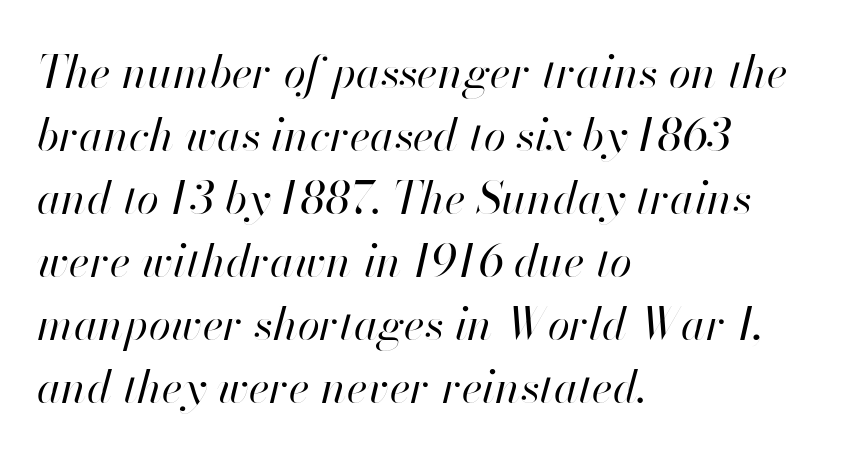
Notice how the stems are inclined rather than vertical — that's the hallmark of italics. Underlining? Definitely not there. Here the designer chose a conventional face with non-uniform glyph widths. The passage shown has conventional tracking throughout.
